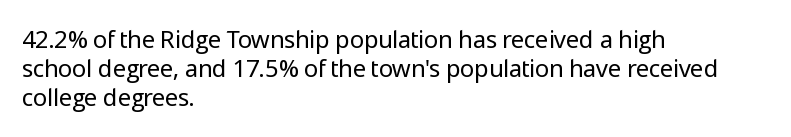
The image shows 24 px text type, upright; set left-aligned, line spacing 1.21x, normal letter spacing, not underlined.
